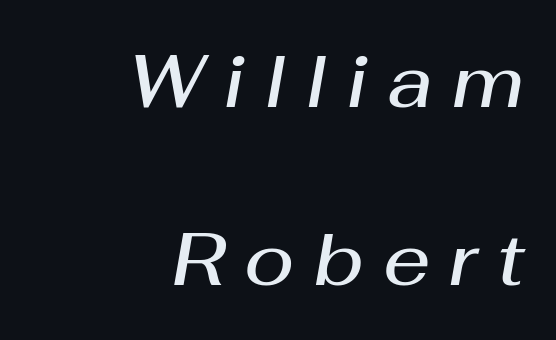
{"italic": "yes", "lean": "right", "slant_degrees": 10, "bold": "semi", "weight": "semibold", "width": "normal", "stroke_contrast": "medium", "x_height": "medium", "monospaced": "no", "underline": "no", "align": "right", "line_spacing": "loose", "line_spacing_ratio": 2.41, "letter_spacing": "wide", "letter_spacing_em": 0.26, "glyph_px": 74}
